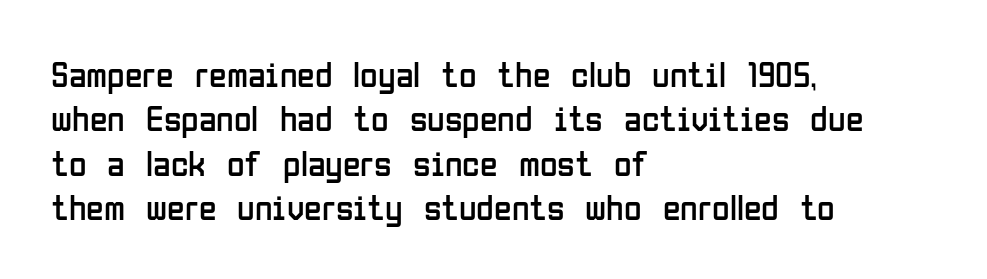
The image shows 36 px regular-weight, condensed sans-serif type, upright; set left-aligned, line spacing 1.23x, normal letter spacing, not underlined; low stroke contrast and a medium x-height.
